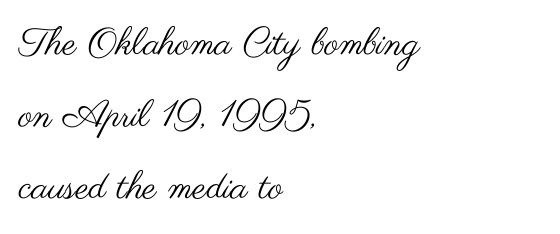
{"serif": "no", "bold": "no", "weight": "regular", "width": "wide", "stroke_contrast": "medium", "x_height": "small", "monospaced": "no", "underline": "no", "align": "left", "line_spacing_ratio": 1.89, "letter_spacing": "normal", "letter_spacing_em": 0.0, "glyph_px": 38}
